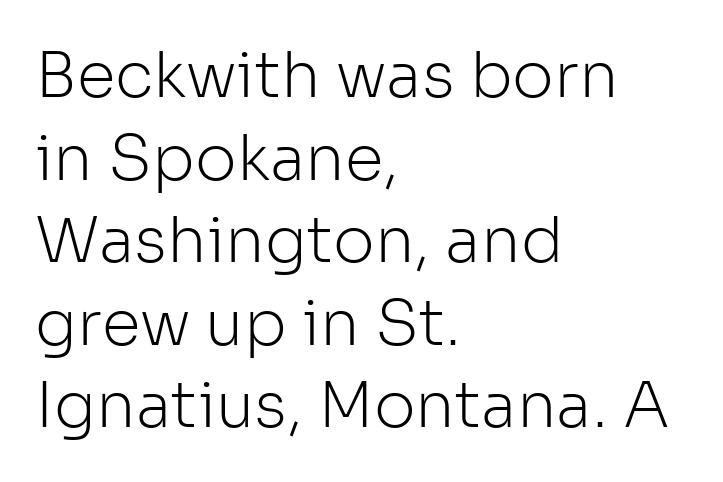
{"serif": "no", "italic": "no", "bold": "no", "weight": "light", "width": "normal", "stroke_contrast": "low", "x_height": "medium", "monospaced": "no", "underline": "no", "align": "left", "line_spacing": "normal", "line_spacing_ratio": 1.31, "letter_spacing": "normal", "letter_spacing_em": 0.0, "glyph_px": 63}
